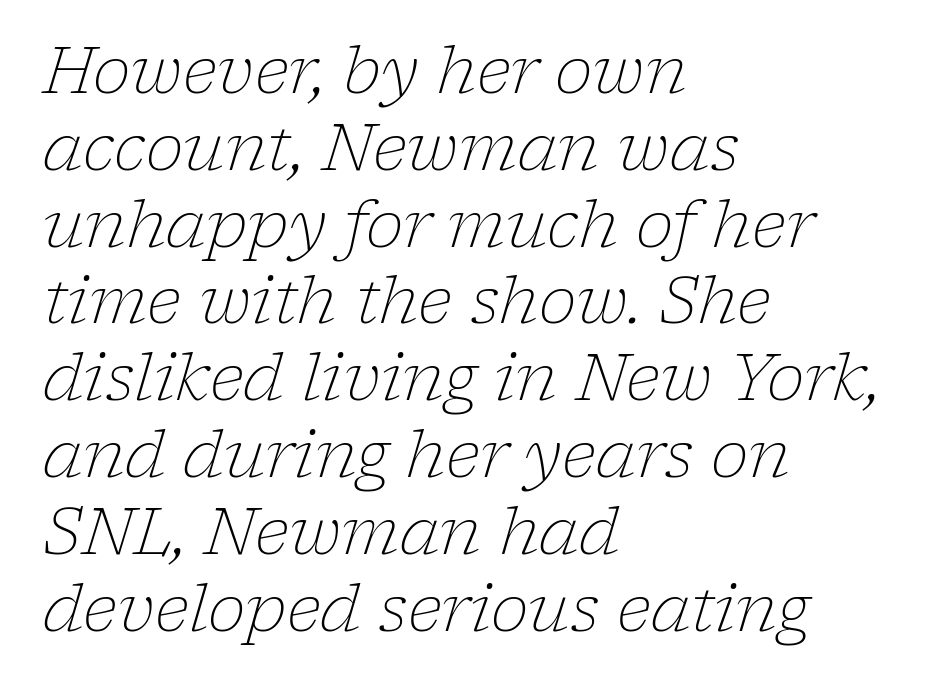
{"serif": "yes", "italic": "yes", "lean": "right", "slant_degrees": 17, "bold": "no", "weight": "light", "width": "normal", "stroke_contrast": "low", "x_height": "medium", "monospaced": "no", "underline": "no", "align": "left", "line_spacing_ratio": 1.2, "letter_spacing": "normal", "letter_spacing_em": 0.0, "glyph_px": 64}
